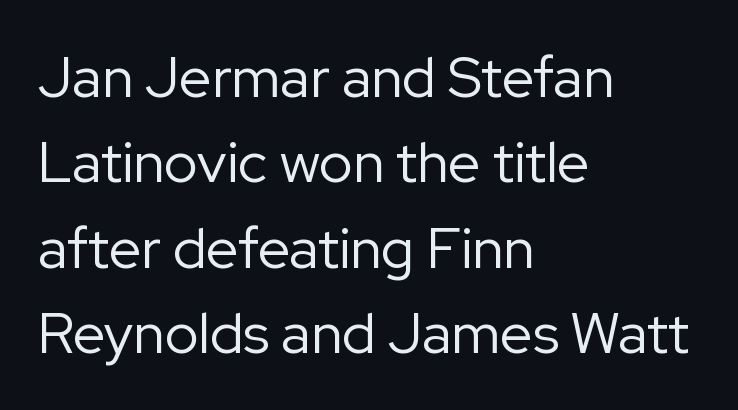
{"serif": "no", "italic": "no", "bold": "no", "weight": "regular", "width": "normal", "stroke_contrast": "low", "x_height": "medium", "monospaced": "no", "underline": "no", "align": "left", "line_spacing": "normal", "line_spacing_ratio": 1.5, "letter_spacing": "normal", "letter_spacing_em": 0.0, "glyph_px": 57}
